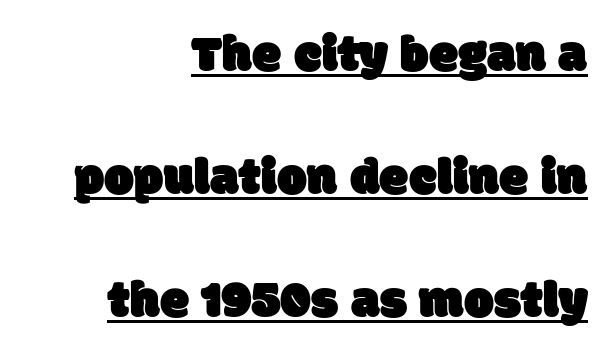
Note the varied advance widths — an 'i' is clearly narrower than an 'm'. Glance below the letters and you will spot a drawn line. The passage shown stacks its lines with a broad gap. Caption: multi-line text, flush right, ragged left.
